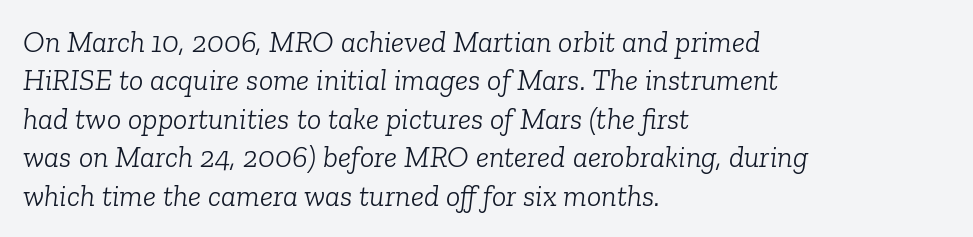
{"serif": "yes", "italic": "yes", "lean": "right", "slant_degrees": 6, "bold": "no", "weight": "light", "width": "normal", "stroke_contrast": "low", "x_height": "medium", "monospaced": "no", "underline": "no", "align": "left", "line_spacing": "normal", "line_spacing_ratio": 1.28, "letter_spacing": "normal", "letter_spacing_em": 0.0, "glyph_px": 30}
